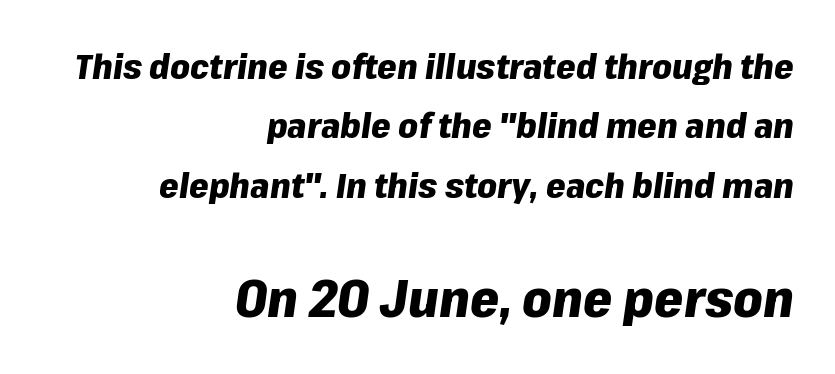
Q: Is the text bold? A: Yes.
Q: Is the text italic (slanted)? A: Yes, it leans right by about 8 degrees.
Q: Is the text underlined? A: No.
Q: How is the paragraph aligned? A: Right-aligned.
Q: Is the spacing between letters normal or unusually wide? A: Normal.
Q: Is the spacing between lines tight, normal or loose? A: Normal.
Q: Which block of text is set in a larger size, the first (top) or the second (bottom)? A: The second (bottom) one.
Q: Width (condensed, normal, or wide)? A: Normal.
Q: Stroke contrast? A: Low.
Q: x-height? A: Medium.
Q: Monospaced? A: No.
